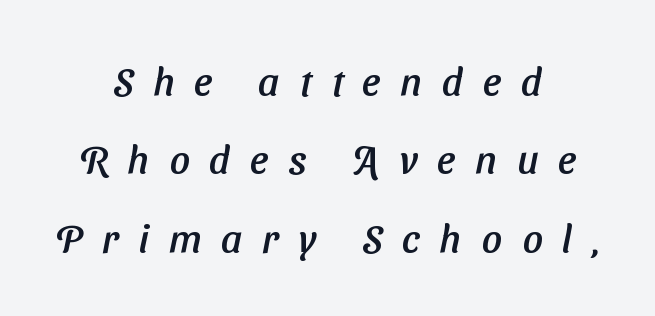
Serif or sans? Sans — the stroke terminals are bare. The tracking reads as deliberately expanded to a designer's eye. Character widths vary here, with narrow letters taking less room than wide ones. Glance below the letters and you will spot only blank space. The line-height multiplier appears high, well above default.
